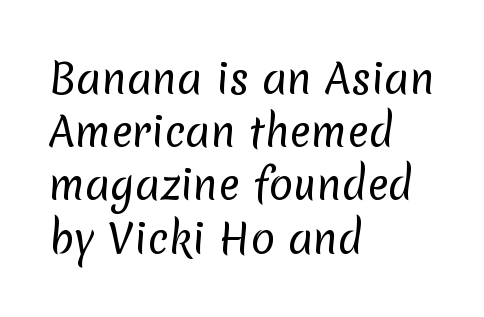
{"serif": "no", "bold": "no", "weight": "regular", "width": "normal", "stroke_contrast": "low", "x_height": "medium", "monospaced": "no", "underline": "no", "align": "left", "line_spacing": "normal", "line_spacing_ratio": 1.33, "letter_spacing": "normal", "letter_spacing_em": 0.0, "glyph_px": 40}
